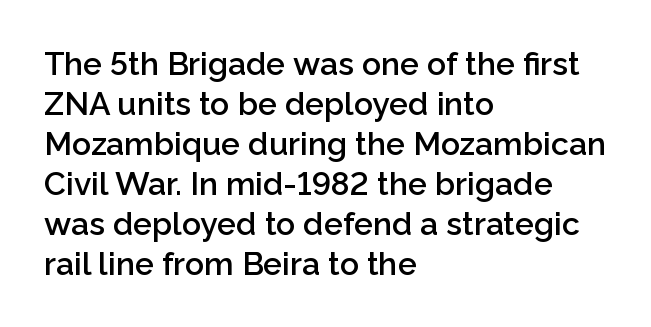
{"serif": "no", "italic": "no", "bold": "semi", "weight": "semibold", "width": "normal", "stroke_contrast": "low", "x_height": "medium", "monospaced": "no", "underline": "no", "align": "left", "line_spacing": "normal", "line_spacing_ratio": 1.25, "letter_spacing": "normal", "letter_spacing_em": 0.0, "glyph_px": 32}
